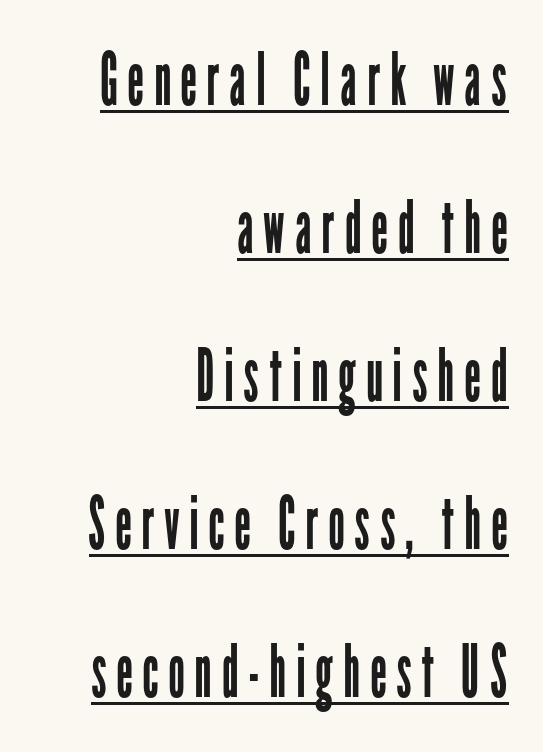
The image shows 74 px regular-weight, condensed sans-serif type, upright; set right-aligned, loose line spacing (2.0x), underlined; low stroke contrast and a medium x-height.
